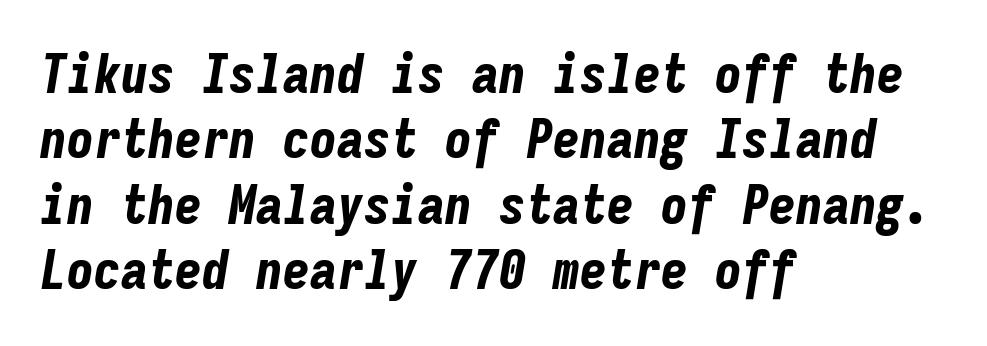
Q: Is the text bold? A: Yes.
Q: Is the text italic (slanted)? A: Yes, it leans right by about 9 degrees.
Q: Is the text underlined? A: No.
Q: How is the paragraph aligned? A: Left-aligned.
Q: Is the spacing between letters normal or unusually wide? A: Normal.
Q: Width (condensed, normal, or wide)? A: Condensed.
Q: Stroke contrast? A: Low.
Q: x-height? A: Medium.
Q: Monospaced? A: Yes.
